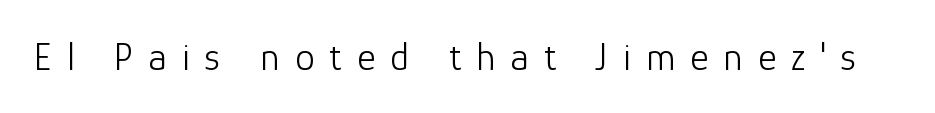
Only glyphs here, with clear space below each row. Note the varied advance widths — an 'i' is clearly narrower than an 'm'. Grotesque or geometric, the face here clearly has no serifs. Stroke mass is kept to a normal reading level or below. Substantial extra tracking has been applied to these lines.
